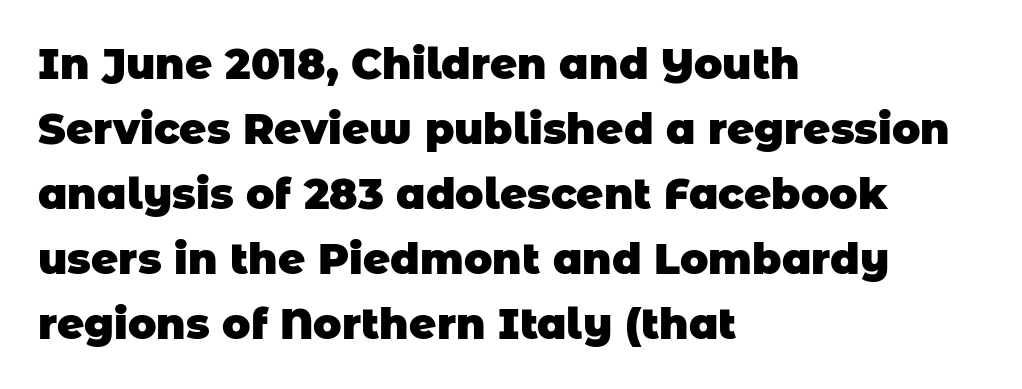
The image shows 42 px heavy sans-serif type; set left-aligned, normal line spacing (1.55x), normal letter spacing, not underlined; low stroke contrast and a large x-height.
